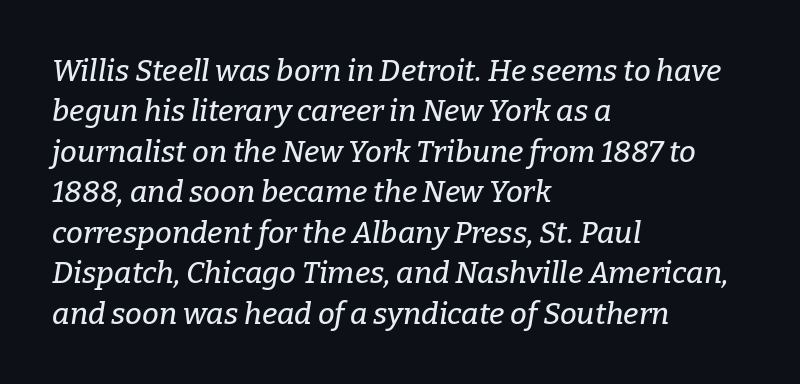
{"serif": "yes", "italic": "yes", "lean": "right", "slant_degrees": 9, "width": "normal", "stroke_contrast": "low", "x_height": "medium", "monospaced": "no", "underline": "no", "align": "left", "line_spacing": "normal", "line_spacing_ratio": 1.35, "letter_spacing": "normal", "letter_spacing_em": 0.0, "glyph_px": 30}
